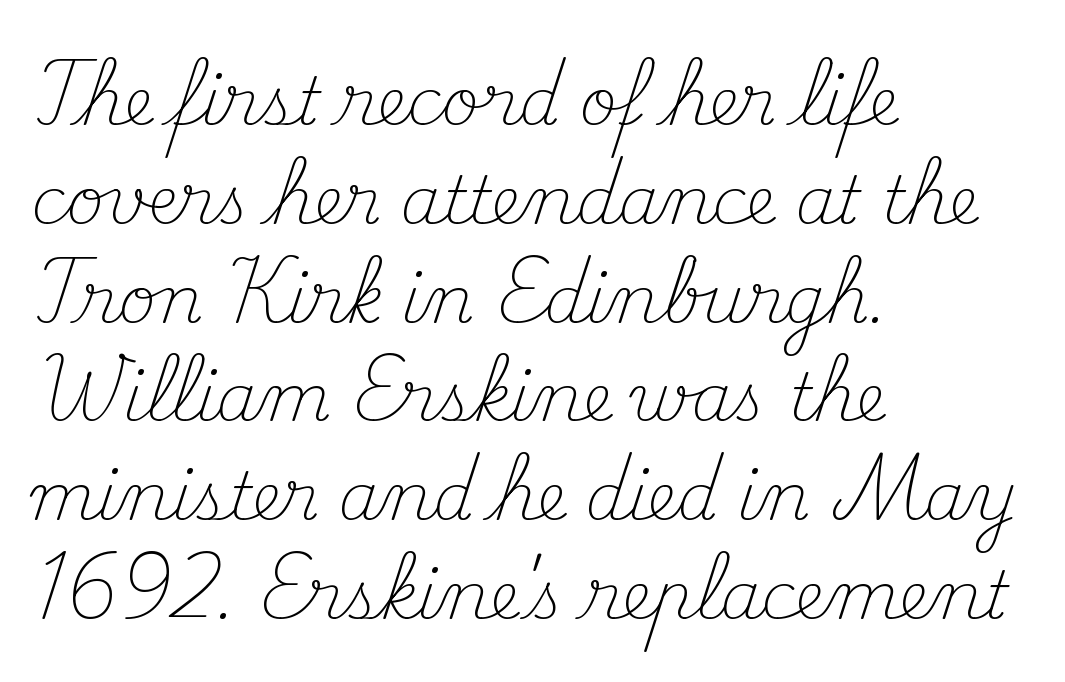
{"serif": "yes", "bold": "no", "weight": "light", "width": "normal", "stroke_contrast": "medium", "x_height": "small", "monospaced": "no", "underline": "no", "align": "left", "line_spacing": "normal", "line_spacing_ratio": 1.52, "letter_spacing": "normal", "letter_spacing_em": 0.0, "glyph_px": 65}
